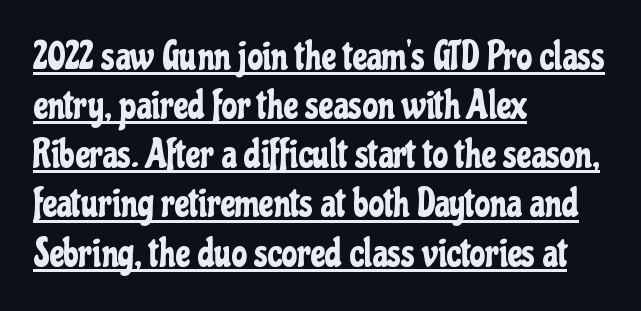
The image shows 39 px condensed sans-serif type, upright; set left-aligned, normal line spacing (1.26x), normal letter spacing, underlined; low stroke contrast and a medium x-height.
